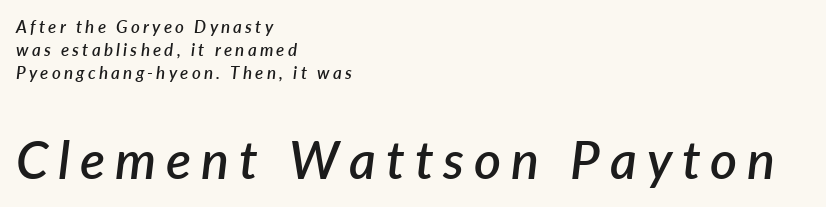
Each new line begins a customary step beneath the previous one. The text carries the slant typical of an italic or oblique font. The letters advance in unequal steps, a hallmark of proportional type. The foot of each line stays bare and open.
